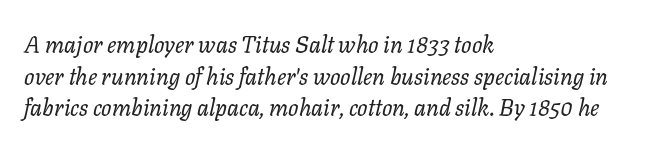
The image shows 23 px text type, italic (leaning right); set left-aligned, normal line spacing (1.38x), normal letter spacing, not underlined.
